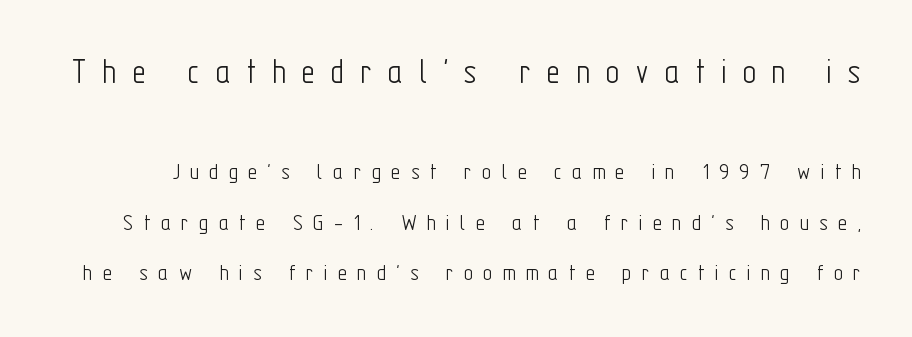
The image shows 38 px light, condensed sans-serif type, upright; set loose line spacing (2.02x), unusually wide letter spacing (+0.41 em), not underlined; the first (top) block is 1.52x larger; low stroke contrast and a medium x-height.
